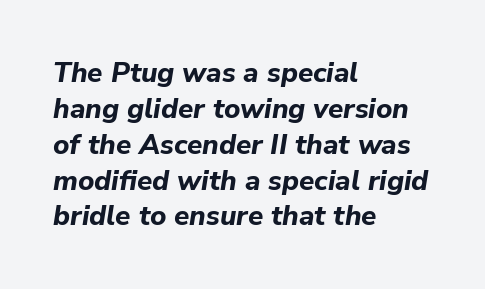
Q: Is the text bold? A: Yes.
Q: Is the text italic (slanted)? A: Yes, it leans right by about 9 degrees.
Q: Is the text underlined? A: No.
Q: How is the paragraph aligned? A: Left-aligned.
Q: Is the spacing between letters normal or unusually wide? A: Normal.
Q: Is the spacing between lines tight, normal or loose? A: Normal.
Q: Width (condensed, normal, or wide)? A: Normal.
Q: Stroke contrast? A: Low.
Q: x-height? A: Medium.
Q: Monospaced? A: No.
